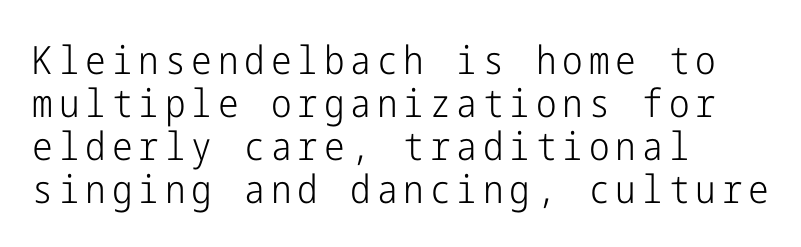
Font category for this specimen: sans-serif. Only glyphs here, with clear space below each row. The lettering holds an erect, upright posture throughout. Honestly, the rows look squashed on top of each other.
